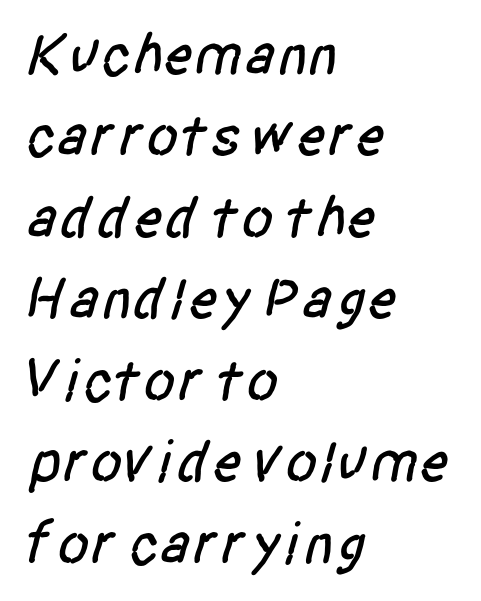
{"serif": "no", "width": "condensed", "stroke_contrast": "low", "x_height": "large", "monospaced": "no", "underline": "no", "align": "left", "line_spacing": "normal", "line_spacing_ratio": 1.38, "letter_spacing": "normal", "letter_spacing_em": 0.0, "glyph_px": 59}
